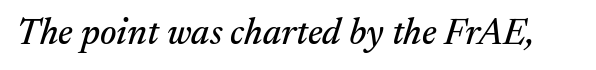
Q: Is the text italic (slanted)? A: Yes, it leans right by about 17 degrees.
Q: Is the typeface a serif or a sans-serif typeface? A: Serif.
Q: Is the text underlined? A: No.
Q: Is the spacing between letters normal or unusually wide? A: Normal.
Q: Width (condensed, normal, or wide)? A: Normal.
Q: Stroke contrast? A: Medium.
Q: x-height? A: Medium.
Q: Monospaced? A: No.
